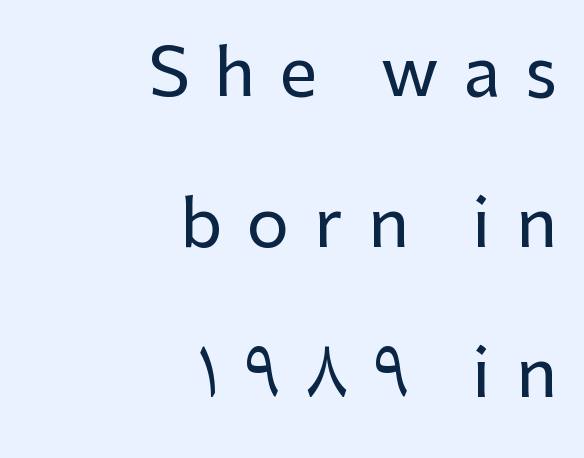
Q: Is the text italic (slanted)? A: No, it is upright.
Q: Is the typeface a serif or a sans-serif typeface? A: Sans-serif.
Q: Is the text underlined? A: No.
Q: How is the paragraph aligned? A: Right-aligned.
Q: Is the spacing between letters normal or unusually wide? A: Unusually wide.
Q: Is the spacing between lines tight, normal or loose? A: Loose.
Q: Width (condensed, normal, or wide)? A: Normal.
Q: Stroke contrast? A: Low.
Q: x-height? A: Medium.
Q: Monospaced? A: No.
